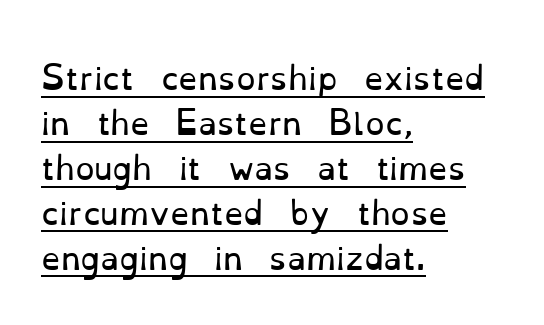
Proportional: the letters do not fall into vertical columns. Ordinary non-slanted type is in use. Is the block centered? No — it sits flush against the left margin. Yep, those are serifs on the letters. Tracking here is standard; glyphs follow each other at the usual distance. Like a heading marked for emphasis, these lines bear an underscore.
